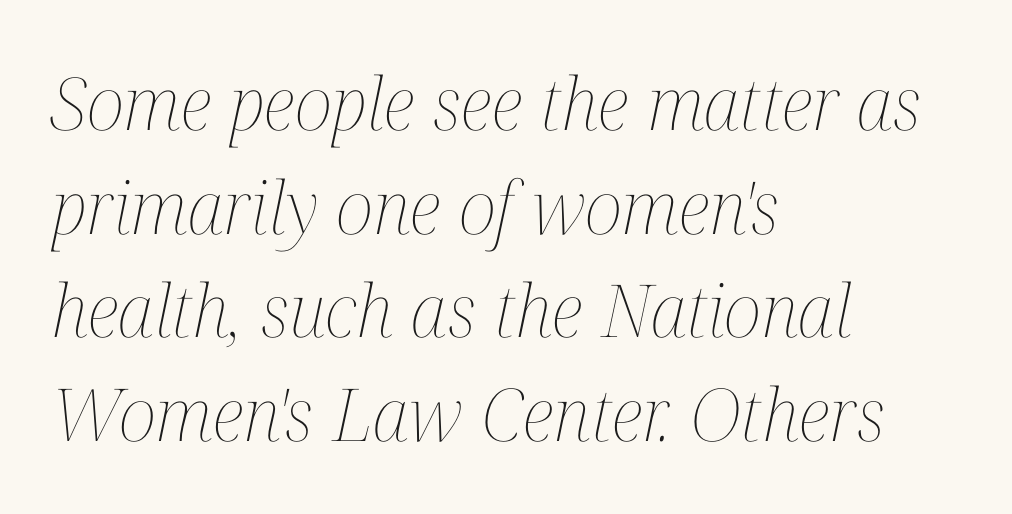
The image shows 73 px thin, condensed type, italic (leaning right); set left-aligned, normal line spacing (1.42x), normal letter spacing, not underlined; medium stroke contrast and a medium x-height.
